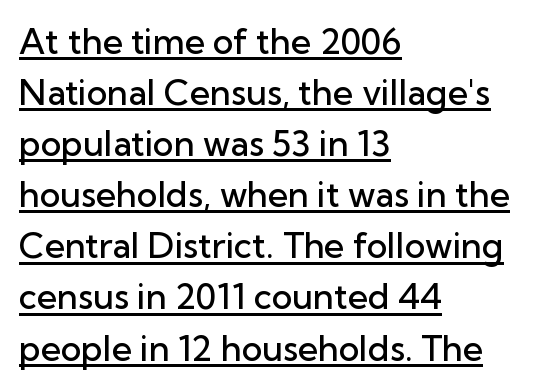
The image shows 35 px semibold sans-serif type, upright; set left-aligned, normal line spacing (1.46x), normal letter spacing, underlined; low stroke contrast and a medium x-height.
